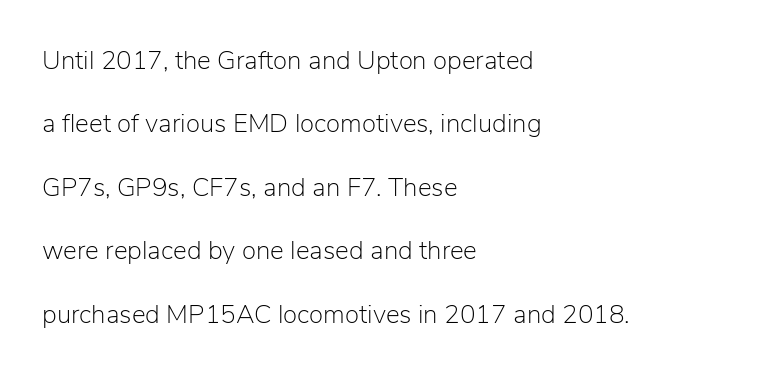
The image shows 26 px text type, upright; set left-aligned, loose line spacing (2.44x), normal letter spacing, not underlined.
